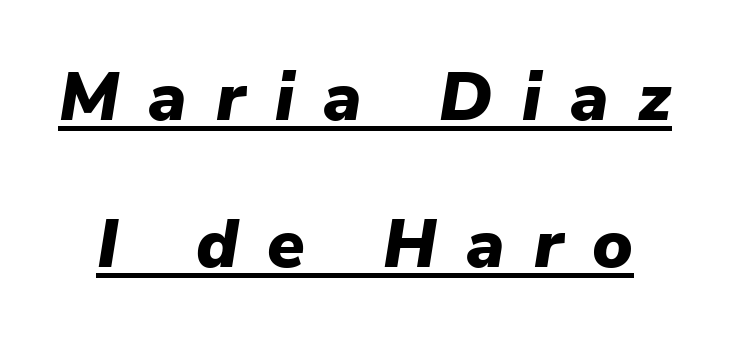
{"italic": "yes", "lean": "right", "slant_degrees": 9, "bold": "yes", "weight": "heavy", "width": "normal", "stroke_contrast": "low", "x_height": "medium", "monospaced": "no", "underline": "yes", "line_spacing": "loose", "line_spacing_ratio": 2.16, "letter_spacing": "wide", "letter_spacing_em": 0.43, "glyph_px": 68}
